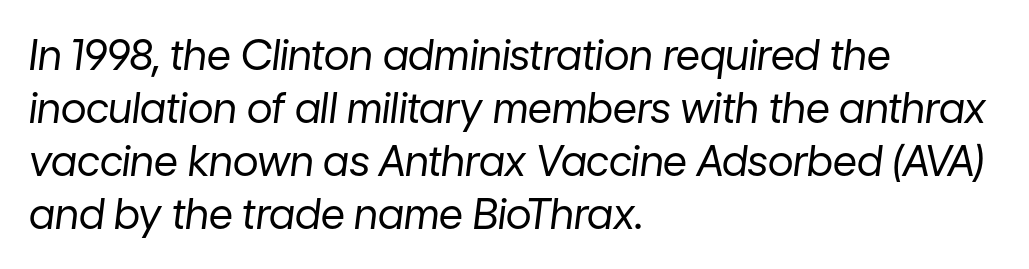
Q: Is the text bold? A: No.
Q: Is the text italic (slanted)? A: Yes, it leans right by about 7 degrees.
Q: Is the text underlined? A: No.
Q: How is the paragraph aligned? A: Left-aligned.
Q: Is the spacing between letters normal or unusually wide? A: Normal.
Q: Is the spacing between lines tight, normal or loose? A: Normal.
Q: Width (condensed, normal, or wide)? A: Normal.
Q: Stroke contrast? A: Low.
Q: x-height? A: Medium.
Q: Monospaced? A: No.
